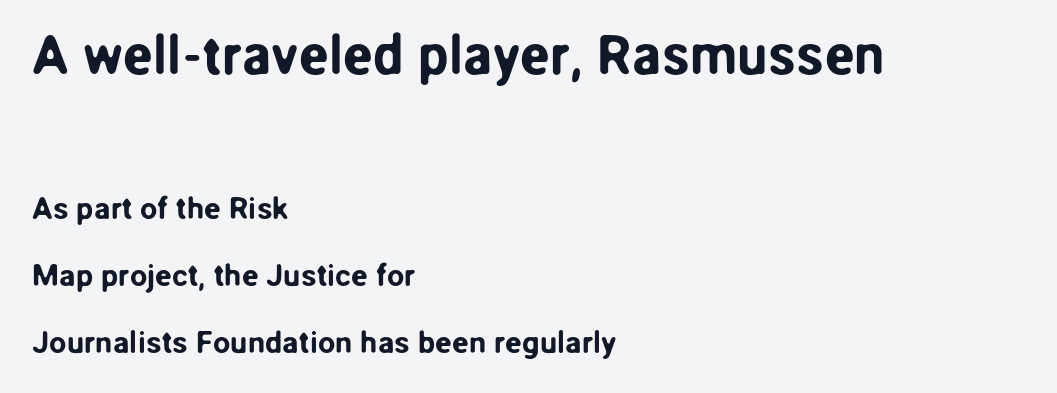
The image shows 55 px sans-serif type, upright; set left-aligned, loose line spacing (2.16x), normal letter spacing, not underlined; the first (top) block is 1.77x larger; low stroke contrast and a medium x-height.
